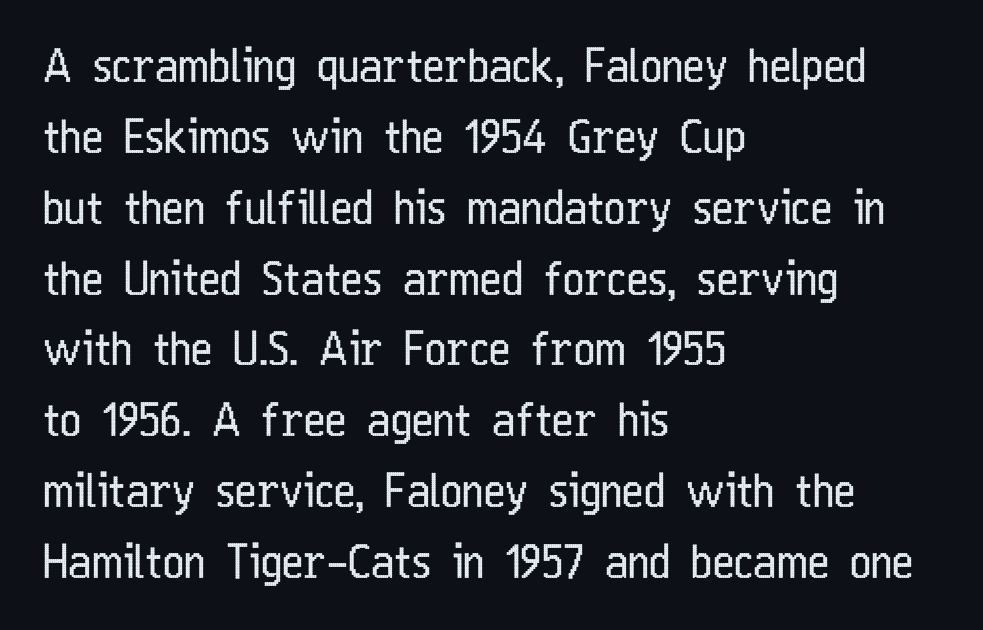
The rendering anchors every line to the left-hand side. Examine the stroke ends and you'll find no serifs. Stem width sits at or under what a default text font uses. Vertically, the passage feels balanced, rows spaced as you'd expect.
